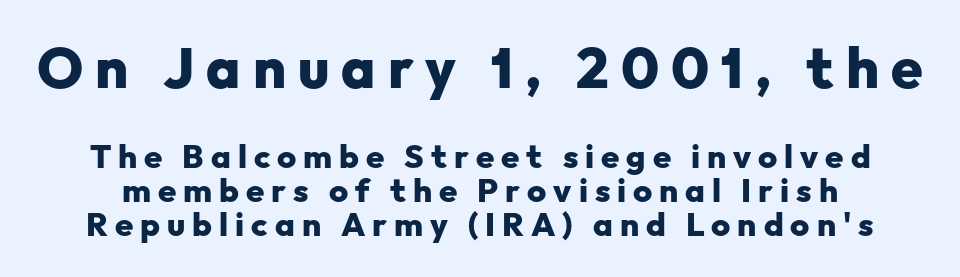
The image shows 57 px heavy sans-serif type, upright; set tight line spacing (1.03x), unusually wide letter spacing (+0.21 em), not underlined; the first (top) block is 1.73x larger; low stroke contrast and a medium x-height.
